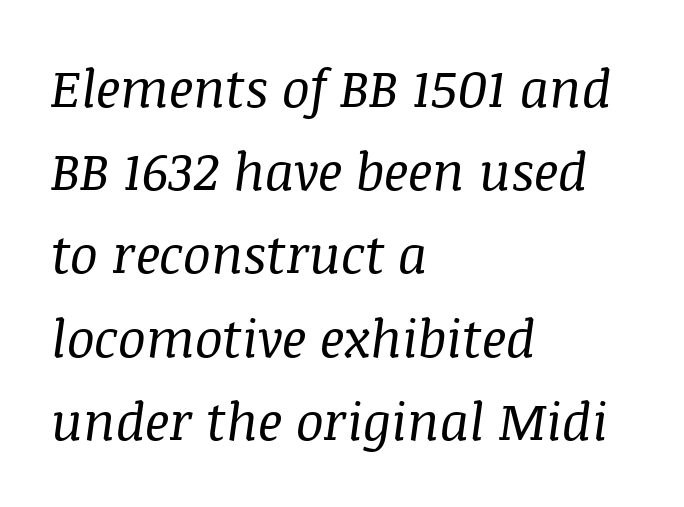
Look at the tracking — it's just the regular setting, nothing added. Underline: absent. Emphasis-style slanted type is in use. These lines are set flush left with a ragged right edge. The face used here is proportionally spaced, like ordinary book or web type. This reads as an unemphasized weight, regular at the heaviest.
